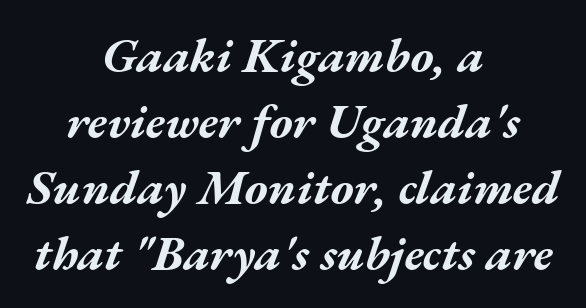
This rendering uses center alignment, leaving both contours irregular but symmetric. Proportional: the letters do not fall into vertical columns. Leading matches the norm, producing a regular column. Pretty heavy lettering here — definitely bold. The horizontal fit of the characters is conventional and even.
